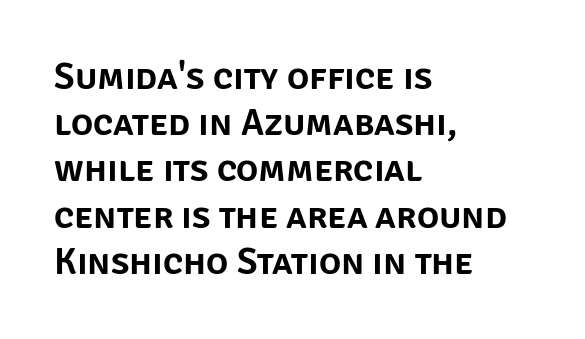
The strip under each line holds only bare page. A typesetter would call this proportional, since set widths differ per character. No feet cap the strokes, marking this as sans-serif type. The text block is weighted toward the left margin, trailing off unevenly rightward. Tracking here is standard; glyphs follow each other at the usual distance. Baseline-to-baseline distance is the conventional proportion of letter height.
